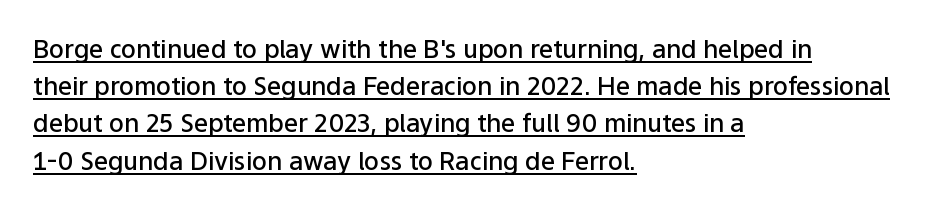
The image shows 25 px text type, upright; set left-aligned, normal line spacing (1.49x), normal letter spacing, underlined.
